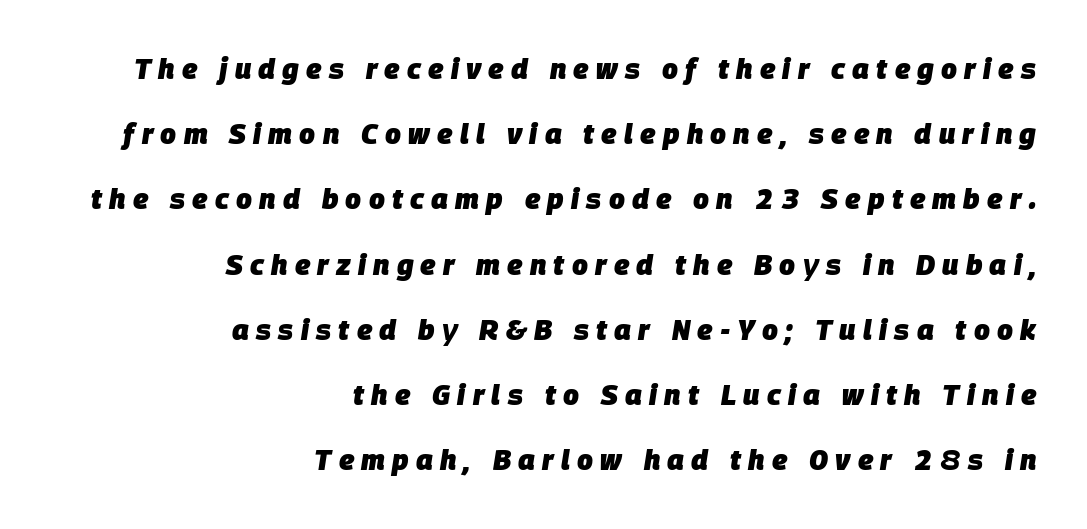
Q: Is the text bold? A: Yes.
Q: Is the text italic (slanted)? A: Yes, it leans right by about 9 degrees.
Q: Is the text underlined? A: No.
Q: How is the paragraph aligned? A: Right-aligned.
Q: Is the spacing between letters normal or unusually wide? A: Unusually wide.
Q: Is the spacing between lines tight, normal or loose? A: Loose.
Q: Width (condensed, normal, or wide)? A: Normal.
Q: Stroke contrast? A: Low.
Q: x-height? A: Large.
Q: Monospaced? A: No.
